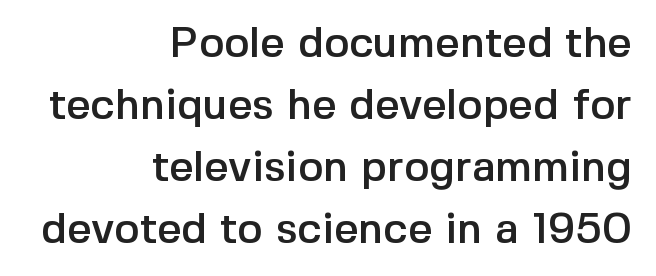
{"serif": "no", "italic": "no", "width": "normal", "x_height": "medium", "monospaced": "no", "underline": "no", "align": "right", "line_spacing": "normal", "line_spacing_ratio": 1.44, "letter_spacing": "normal", "letter_spacing_em": 0.0, "glyph_px": 43}
